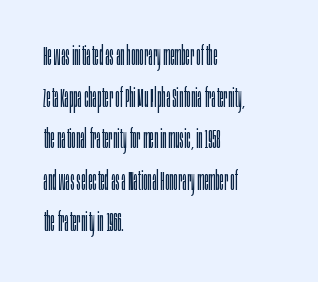
This sample uses an upright cut, with every glyph sitting square on the baseline. Lines of text with bare space underneath. The setting favours the left margin, as ordinary paragraphs usually do. Leading: standard. The typesetting does not lean heavy: it is not bold. You could call the tracking neutral — neither tight nor loose.
